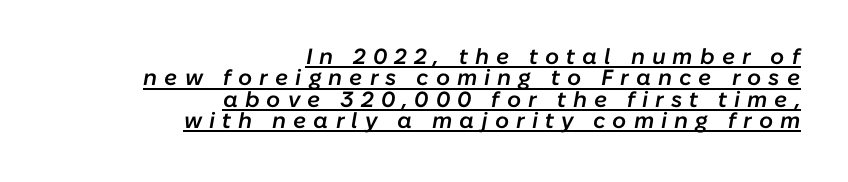
Q: Is the text bold? A: Semi-bold.
Q: Is the text italic (slanted)? A: Yes, it leans right by about 10 degrees.
Q: Is the text underlined? A: Yes.
Q: How is the paragraph aligned? A: Right-aligned.
Q: Is the spacing between letters normal or unusually wide? A: Unusually wide.
Q: Is the spacing between lines tight, normal or loose? A: Tight.
